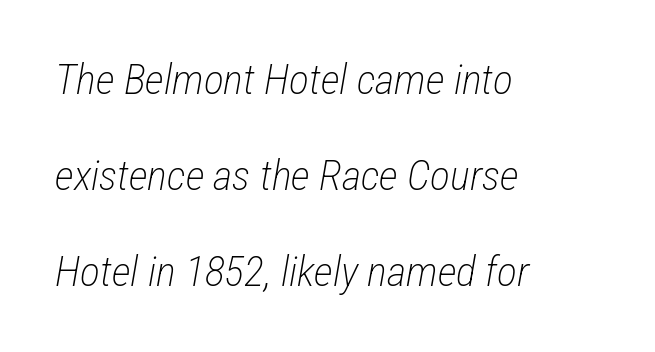
{"italic": "yes", "lean": "right", "slant_degrees": 12, "bold": "no", "weight": "light", "width": "condensed", "stroke_contrast": "low", "x_height": "medium", "monospaced": "no", "underline": "no", "align": "left", "line_spacing": "loose", "line_spacing_ratio": 2.28, "letter_spacing": "normal", "letter_spacing_em": 0.0, "glyph_px": 42}
